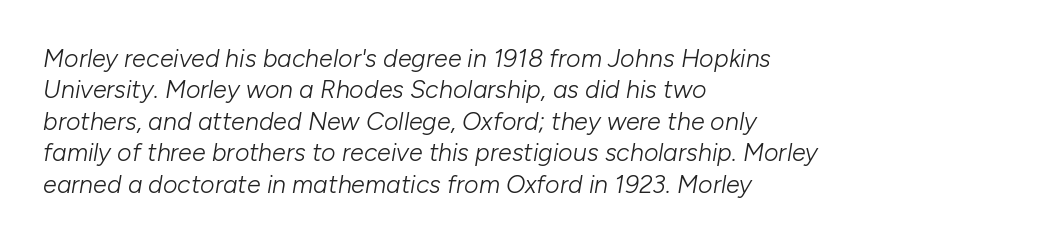
{"italic": "yes", "lean": "right", "slant_degrees": 10, "bold": "no", "underline": "no", "align": "left", "line_spacing": "normal", "line_spacing_ratio": 1.26, "letter_spacing": "normal", "letter_spacing_em": 0.0, "glyph_px": 25}
